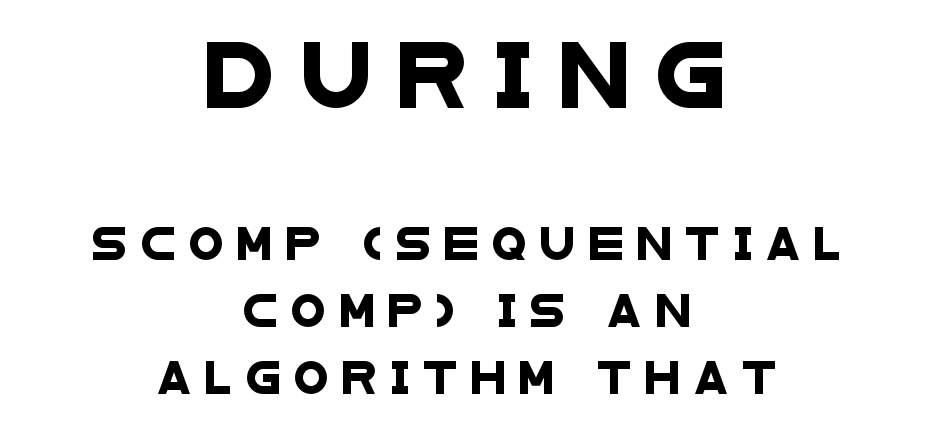
The image shows 64 px wide sans-serif type; set centered, loose line spacing (2.09x), unusually wide letter spacing (+0.41 em), not underlined; the first (top) block is 2.0x larger; low stroke contrast and a large x-height.
